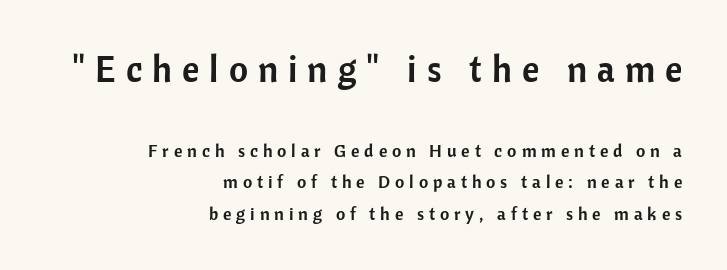
Only glyphs here, with clear space below each row. Style check: upright. Visually, the top section dominates because its glyphs are scaled up. Does the copy run flush right? Yes — the right margin is perfectly even. The designer went with a sans here, leaving each stem footless. Think of a printed novel: that variable character pitch is what you see here.
